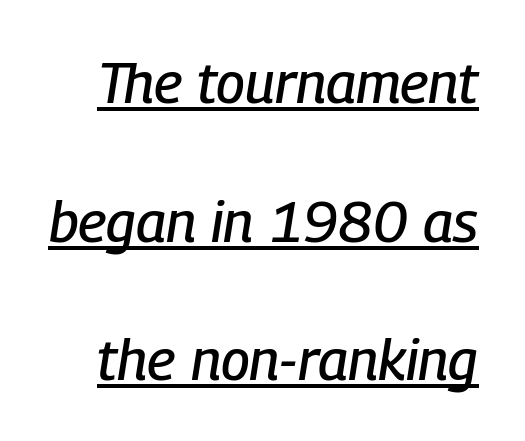
The image shows 57 px condensed type, italic (leaning right); set loose line spacing (2.43x), normal letter spacing, underlined; low stroke contrast and a medium x-height.
